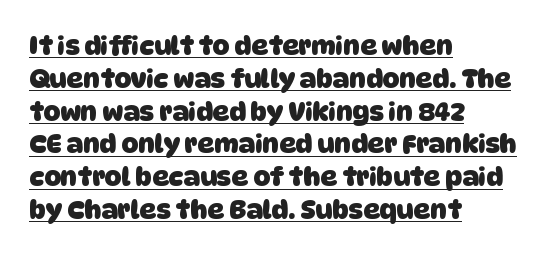
Q: Is the text bold? A: Yes.
Q: Is the text underlined? A: Yes.
Q: How is the paragraph aligned? A: Left-aligned.
Q: Is the spacing between letters normal or unusually wide? A: Normal.
Q: Is the spacing between lines tight, normal or loose? A: Normal.
